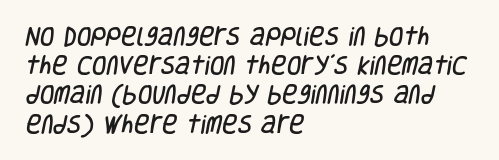
The image shows 21 px text type; set left-aligned, normal line spacing (1.39x), normal letter spacing, not underlined.
